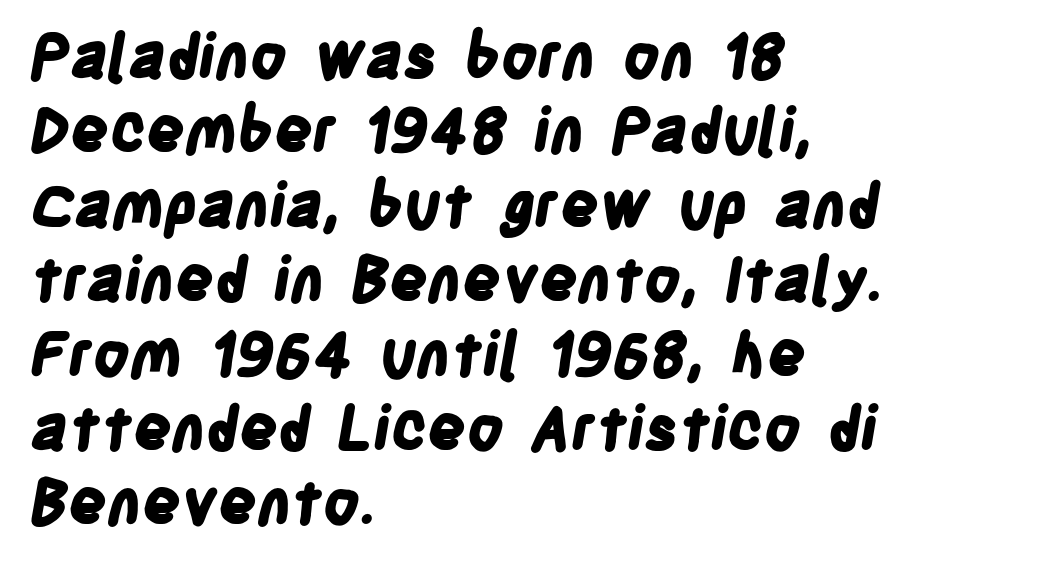
The text was rendered using a sans face with plain stroke endings. Check under the words: just untouched page. Alignment: flush left. Think of a printed novel: that variable character pitch is what you see here.
